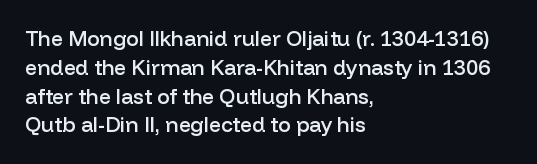
Q: Is the text bold? A: Semi-bold.
Q: Is the text italic (slanted)? A: No, it is upright.
Q: Is the text underlined? A: No.
Q: How is the paragraph aligned? A: Left-aligned.
Q: Is the spacing between letters normal or unusually wide? A: Normal.
Q: Is the spacing between lines tight, normal or loose? A: Normal.
